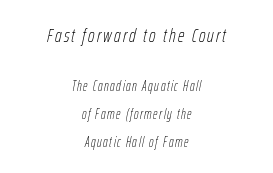
The letterforms sit at book weight or below. The glyphs look as if they've been sheared to an angle. Whoever set this made the first block the dominant, larger element. These lines stand farther apart than default settings would place them. Descender tails drop into unmarked territory.
